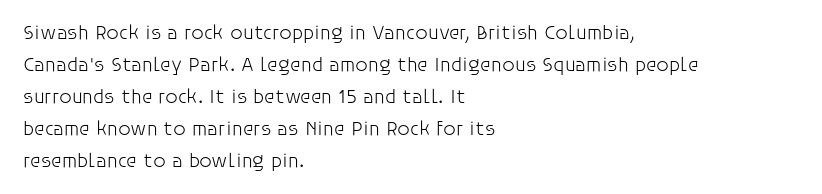
Q: Is the text bold? A: No.
Q: Is the text italic (slanted)? A: No, it is upright.
Q: Is the text underlined? A: No.
Q: How is the paragraph aligned? A: Left-aligned.
Q: Is the spacing between letters normal or unusually wide? A: Normal.
Q: Is the spacing between lines tight, normal or loose? A: Normal.
